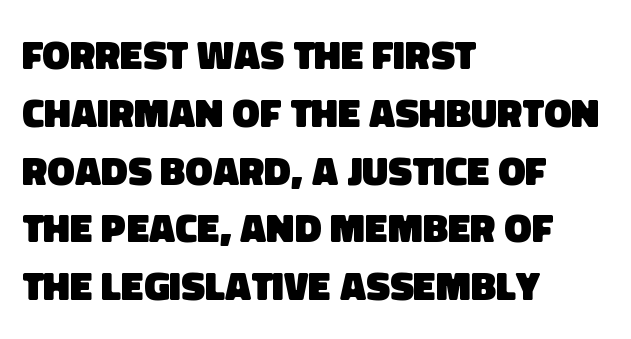
Typographic density is high because the face is bold. Rule under the text: the space is simply empty. Proportional: the letters do not fall into vertical columns. The lines in this sample share a left origin and differ only in where they stop. This sample uses plain, unmodified letter spacing.
